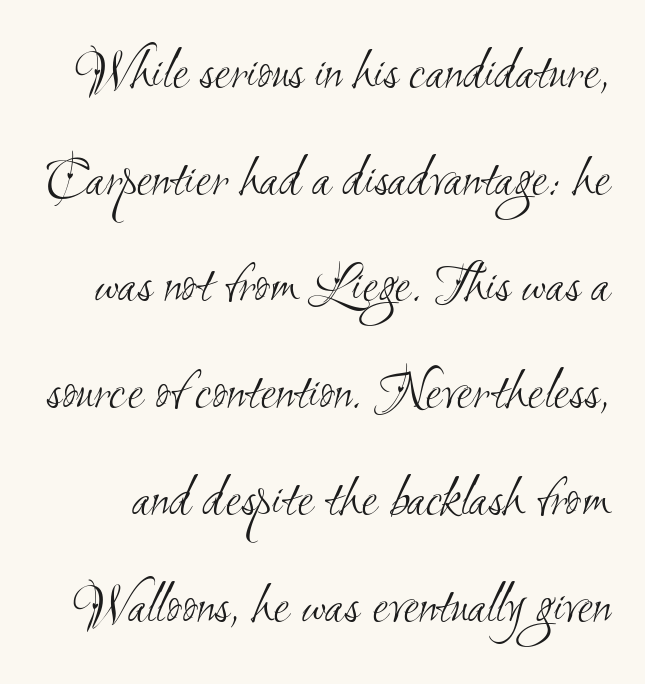
Q: Is the text bold? A: No.
Q: Is the typeface a serif or a sans-serif typeface? A: Sans-serif.
Q: Is the text underlined? A: No.
Q: Is the spacing between letters normal or unusually wide? A: Normal.
Q: Width (condensed, normal, or wide)? A: Condensed.
Q: Stroke contrast? A: Medium.
Q: x-height? A: Small.
Q: Monospaced? A: No.
